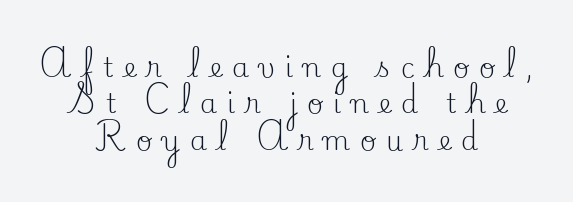
The image shows 27 px text type, upright; set centered, normal line spacing (1.35x), unusually wide letter spacing (+0.37 em), not underlined.
